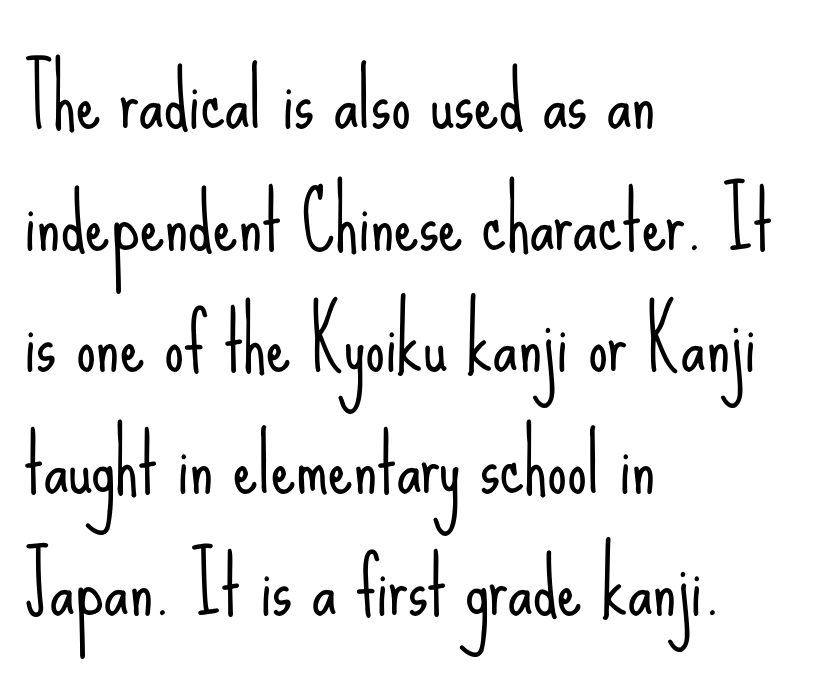
The image shows 78 px light, condensed sans-serif type, upright; set left-aligned, normal line spacing (1.56x), normal letter spacing, not underlined; low stroke contrast and a small x-height.
